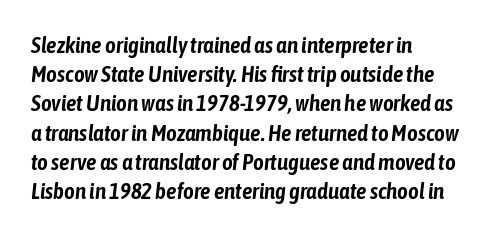
Q: Is the text italic (slanted)? A: Yes, it leans right by about 6 degrees.
Q: Is the text underlined? A: No.
Q: How is the paragraph aligned? A: Left-aligned.
Q: Is the spacing between letters normal or unusually wide? A: Normal.
Q: Is the spacing between lines tight, normal or loose? A: Normal.
